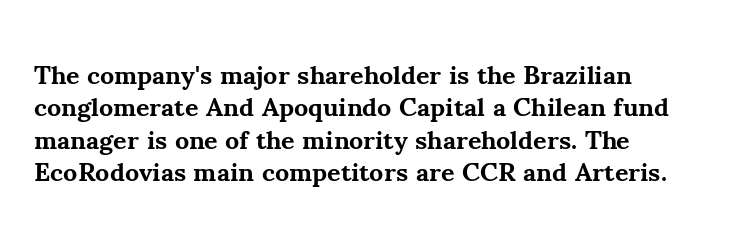
Interline gaps are of average width in this sample. Words float on clear page, feet unadorned. Weight check: bold — yes, fully. These lines were composed using upright roman letters.
